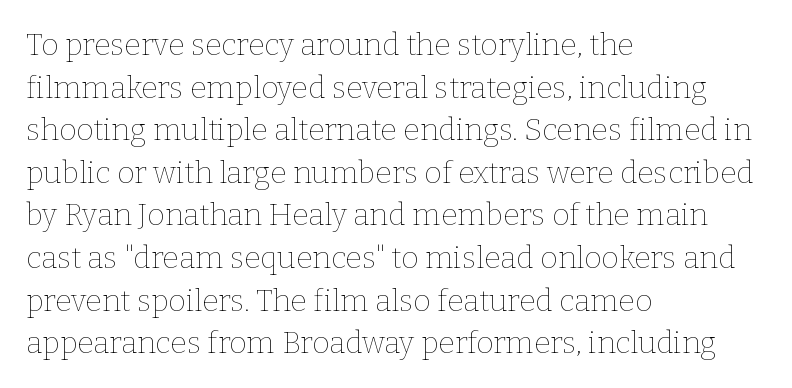
Q: Is the text bold? A: No.
Q: Is the text italic (slanted)? A: No, it is upright.
Q: Is the text underlined? A: No.
Q: How is the paragraph aligned? A: Left-aligned.
Q: Is the spacing between letters normal or unusually wide? A: Normal.
Q: Is the spacing between lines tight, normal or loose? A: Normal.
Q: Width (condensed, normal, or wide)? A: Normal.
Q: Stroke contrast? A: Low.
Q: x-height? A: Medium.
Q: Monospaced? A: No.
